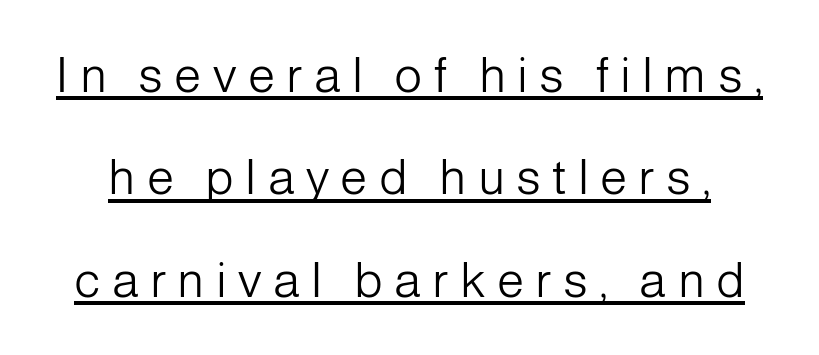
Q: Is the text bold? A: No.
Q: Is the text italic (slanted)? A: No, it is upright.
Q: Is the typeface a serif or a sans-serif typeface? A: Sans-serif.
Q: Is the text underlined? A: Yes.
Q: Is the spacing between letters normal or unusually wide? A: Unusually wide.
Q: Is the spacing between lines tight, normal or loose? A: Loose.
Q: Width (condensed, normal, or wide)? A: Normal.
Q: Stroke contrast? A: Low.
Q: x-height? A: Medium.
Q: Monospaced? A: No.
